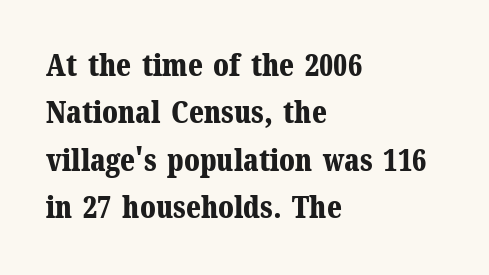
Q: Is the text bold? A: Yes.
Q: Is the text italic (slanted)? A: No, it is upright.
Q: Is the typeface a serif or a sans-serif typeface? A: Serif.
Q: Is the text underlined? A: No.
Q: How is the paragraph aligned? A: Left-aligned.
Q: Is the spacing between letters normal or unusually wide? A: Normal.
Q: Is the spacing between lines tight, normal or loose? A: Normal.
Q: Width (condensed, normal, or wide)? A: Normal.
Q: Stroke contrast? A: Medium.
Q: x-height? A: Medium.
Q: Monospaced? A: No.
